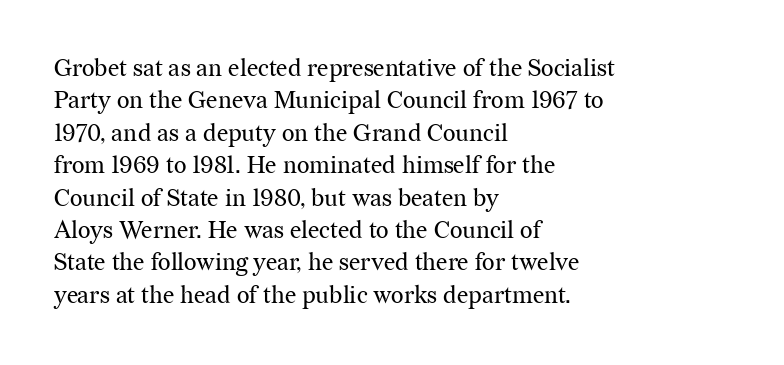
The typesetter chose a ragged-right arrangement here. In terms of letterspacing, this is plain default setting. Descenders hang freely into open space. A typesetter would call this leading conventional body-copy spacing. Stems and bowls with no extra thickness — not bold.
